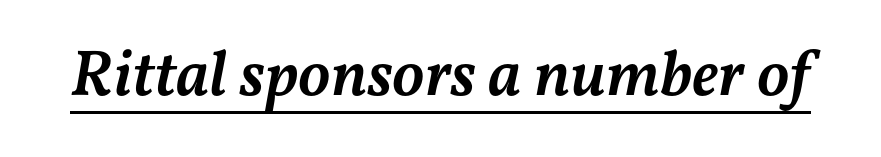
The whole block is typeset with a tilt. Do the characters align in a grid? No, the font is proportional. No extra tracking has been applied to these lines. I'd describe the lettering as semibold — firm but not a full bold. The words here are underlined.
